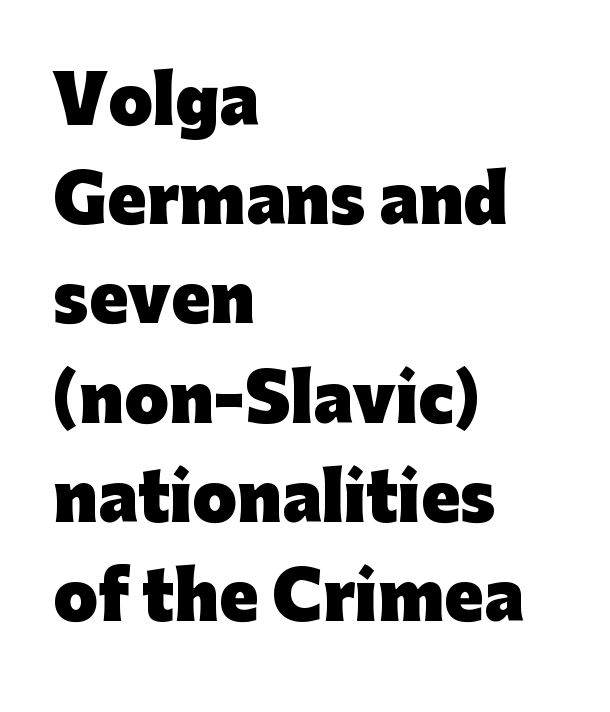
The image shows 64 px heavy sans-serif type, upright; set left-aligned, normal line spacing (1.55x), normal letter spacing, not underlined; low stroke contrast and a medium x-height.
